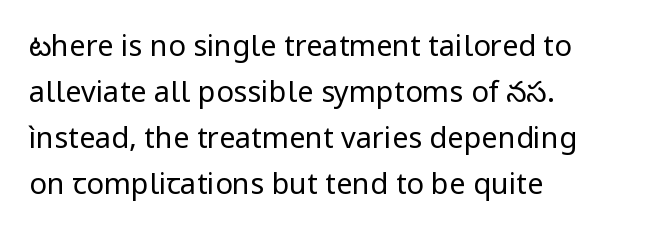
{"serif": "no", "italic": "no", "bold": "no", "weight": "regular", "width": "normal", "stroke_contrast": "low", "x_height": "medium", "monospaced": "no", "underline": "no", "align": "left", "line_spacing": "normal", "line_spacing_ratio": 1.59, "letter_spacing": "normal", "letter_spacing_em": 0.0, "glyph_px": 29}
